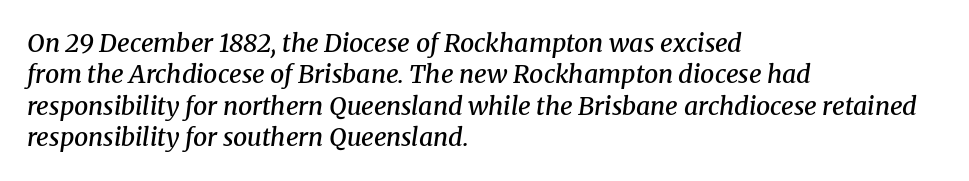
{"italic": "yes", "lean": "right", "slant_degrees": 8, "bold": "semi", "underline": "no", "align": "left", "line_spacing": "normal", "line_spacing_ratio": 1.26, "letter_spacing": "normal", "letter_spacing_em": 0.0, "glyph_px": 25}
